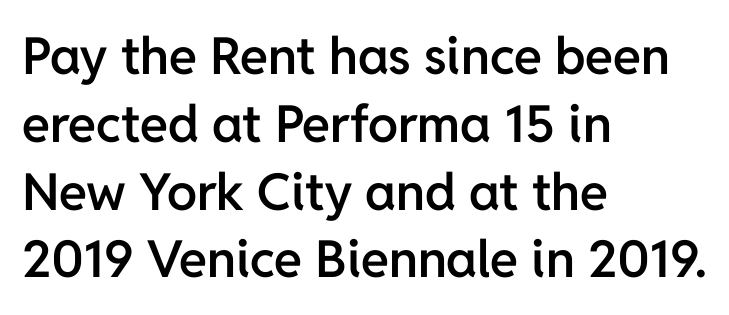
{"serif": "no", "italic": "no", "bold": "semi", "weight": "semibold", "width": "normal", "stroke_contrast": "low", "x_height": "medium", "monospaced": "no", "underline": "no", "align": "left", "line_spacing": "normal", "line_spacing_ratio": 1.33, "letter_spacing": "normal", "letter_spacing_em": 0.0, "glyph_px": 51}
